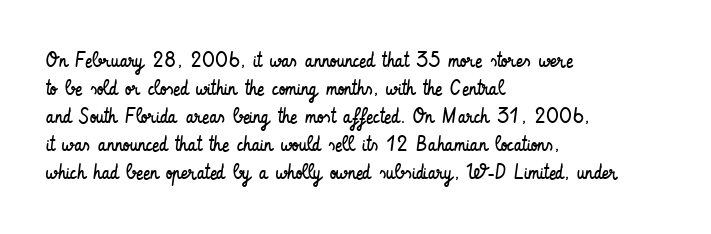
The image shows 21 px text type, upright; set left-aligned, normal line spacing (1.33x), normal letter spacing, not underlined.
